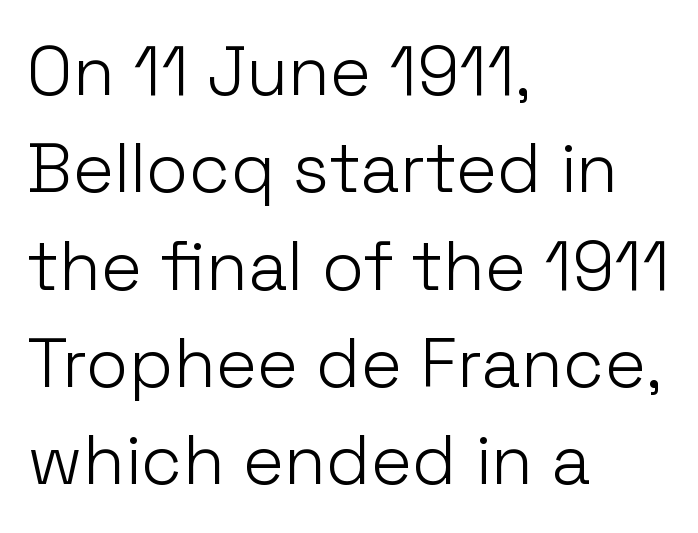
Think of a printed novel: that variable character pitch is what you see here. Check under the words: just untouched page. Successive baselines arrive at the customary interval. Classification — sans serif. The tracking reads as untouched default to a designer's eye.
